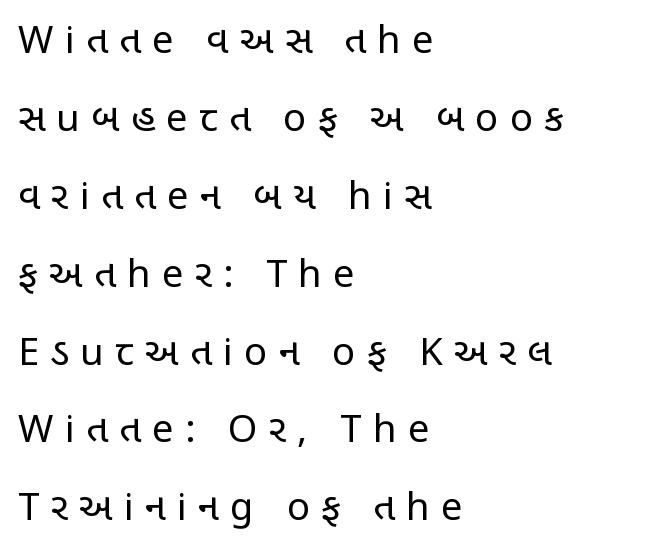
Q: Is the text bold? A: No.
Q: Is the text italic (slanted)? A: No, it is upright.
Q: Is the typeface a serif or a sans-serif typeface? A: Sans-serif.
Q: Is the text underlined? A: No.
Q: How is the paragraph aligned? A: Left-aligned.
Q: Is the spacing between letters normal or unusually wide? A: Unusually wide.
Q: Is the spacing between lines tight, normal or loose? A: Loose.
Q: Width (condensed, normal, or wide)? A: Condensed.
Q: Stroke contrast? A: Low.
Q: x-height? A: Large.
Q: Monospaced? A: No.
